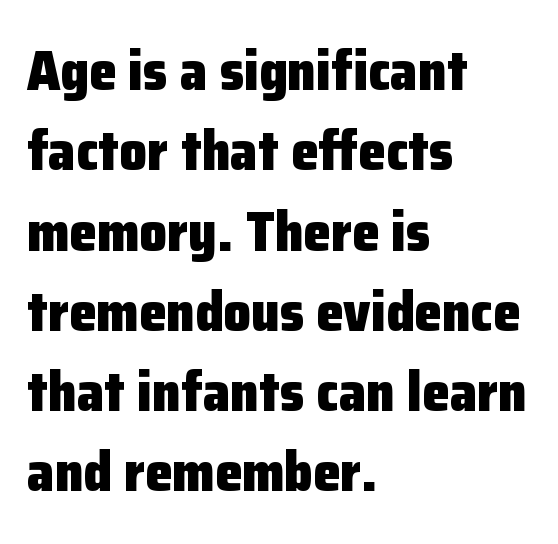
Q: Is the text bold? A: Yes.
Q: Is the text italic (slanted)? A: No, it is upright.
Q: Is the typeface a serif or a sans-serif typeface? A: Sans-serif.
Q: Is the text underlined? A: No.
Q: How is the paragraph aligned? A: Left-aligned.
Q: Is the spacing between letters normal or unusually wide? A: Normal.
Q: Is the spacing between lines tight, normal or loose? A: Normal.
Q: Width (condensed, normal, or wide)? A: Normal.
Q: Stroke contrast? A: Low.
Q: x-height? A: Medium.
Q: Monospaced? A: No.
